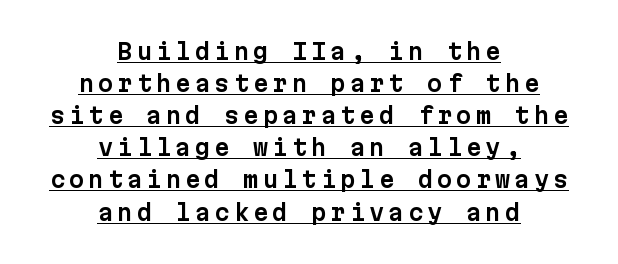
The paragraph shown floats in the horizontal middle. Nope, not italic — everything's standing straight. You can see a thin bar hugging the bottom of the glyphs. Normally led — the rows are evenly, conventionally spaced.
